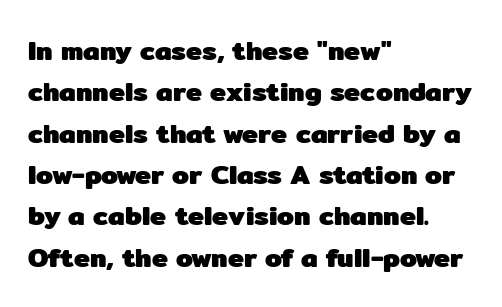
This block has exactly the height ordinary leading produces. The letterforms sit shoulder to shoulder at normal distance. On the weight axis this lands at bold, roughly 700. Line beginnings align vertically; line endings do not. A roman cut, with each character standing at attention.
